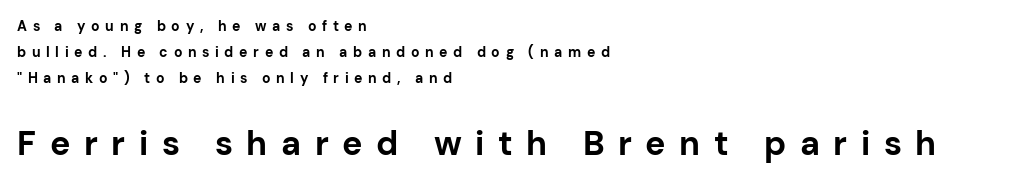
Q: Is the text bold? A: Yes.
Q: Is the text italic (slanted)? A: No, it is upright.
Q: Is the typeface a serif or a sans-serif typeface? A: Sans-serif.
Q: Is the text underlined? A: No.
Q: How is the paragraph aligned? A: Left-aligned.
Q: Is the spacing between letters normal or unusually wide? A: Unusually wide.
Q: Which block of text is set in a larger size, the first (top) or the second (bottom)? A: The second (bottom) one.
Q: Width (condensed, normal, or wide)? A: Normal.
Q: Stroke contrast? A: Low.
Q: x-height? A: Medium.
Q: Monospaced? A: No.
